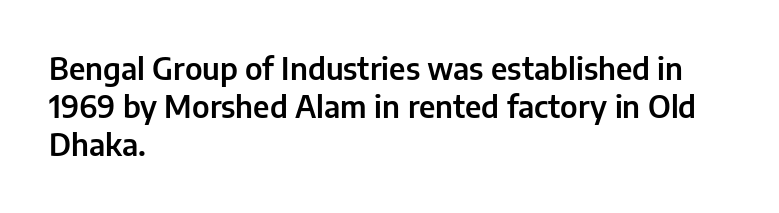
Q: Is the text italic (slanted)? A: No, it is upright.
Q: Is the typeface a serif or a sans-serif typeface? A: Sans-serif.
Q: Is the text underlined? A: No.
Q: How is the paragraph aligned? A: Left-aligned.
Q: Is the spacing between letters normal or unusually wide? A: Normal.
Q: Is the spacing between lines tight, normal or loose? A: Normal.
Q: Width (condensed, normal, or wide)? A: Normal.
Q: Stroke contrast? A: Low.
Q: x-height? A: Medium.
Q: Monospaced? A: No.
